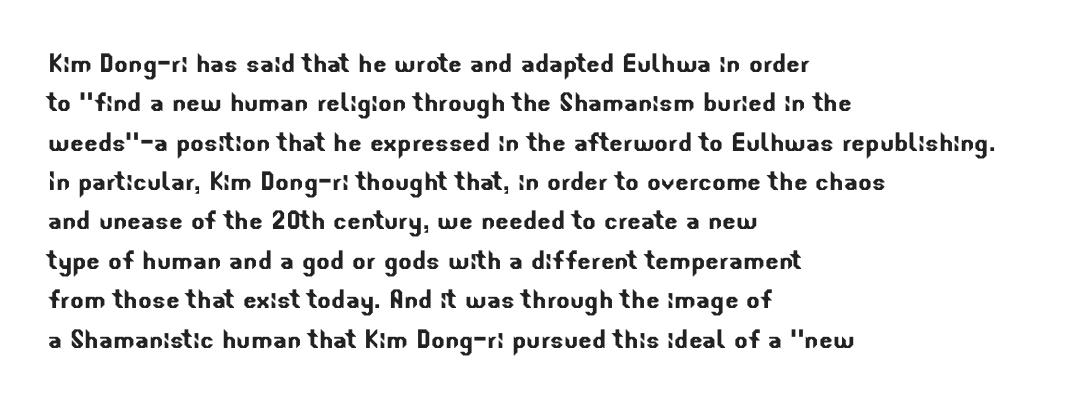
Font category for this specimen: sans-serif. Alignment: flush left. You could call the tracking neutral — neither tight nor loose. Glance below the letters and you will spot only blank space.
